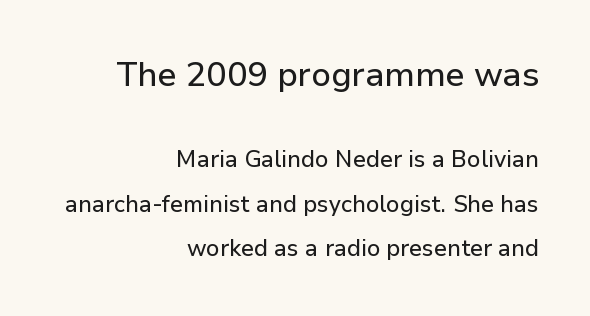
The image shows 34 px sans-serif type, upright; set right-aligned, loose line spacing (1.92x), normal letter spacing, not underlined; the first (top) block is 1.48x larger; low stroke contrast and a medium x-height.
